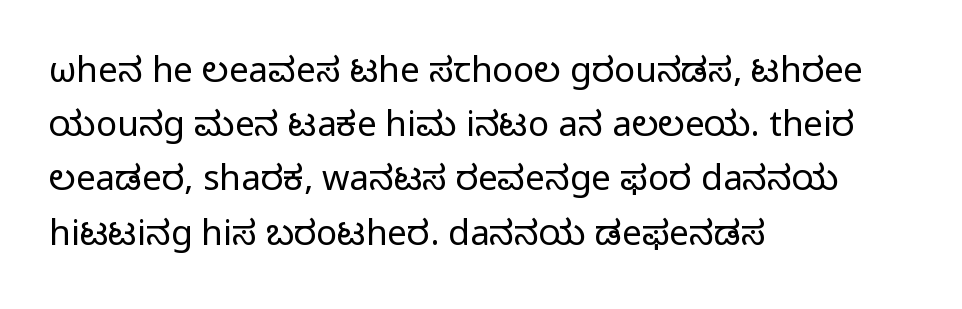
Q: Is the text bold? A: No.
Q: Is the text italic (slanted)? A: No, it is upright.
Q: Is the typeface a serif or a sans-serif typeface? A: Sans-serif.
Q: Is the text underlined? A: No.
Q: How is the paragraph aligned? A: Left-aligned.
Q: Is the spacing between letters normal or unusually wide? A: Normal.
Q: Is the spacing between lines tight, normal or loose? A: Normal.
Q: Width (condensed, normal, or wide)? A: Normal.
Q: Stroke contrast? A: Low.
Q: x-height? A: Medium.
Q: Monospaced? A: No.
